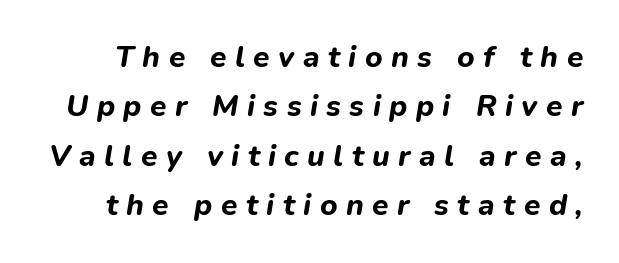
{"italic": "yes", "lean": "right", "slant_degrees": 9, "bold": "yes", "weight": "bold", "width": "normal", "stroke_contrast": "low", "x_height": "medium", "monospaced": "no", "underline": "no", "line_spacing": "normal", "line_spacing_ratio": 1.65, "letter_spacing": "wide", "letter_spacing_em": 0.28, "glyph_px": 30}
